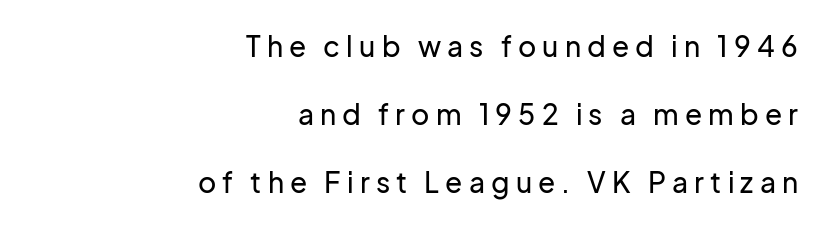
How would I describe the line gaps? Wide and relaxed. The letters are spread apart with noticeably loose tracking. The typeface chosen for these lines omits serifs. The rag falls on the left side of this text block. The letters stand straight up with perfectly vertical stems.
